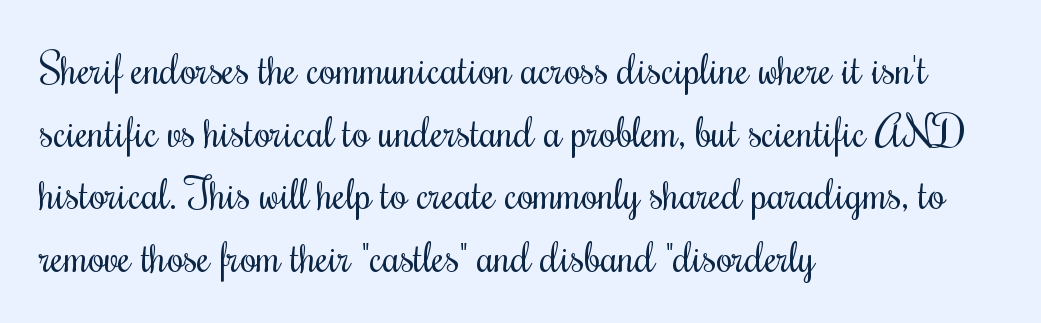
Q: Is the text bold? A: No.
Q: Is the text italic (slanted)? A: Yes.
Q: Is the text underlined? A: No.
Q: How is the paragraph aligned? A: Left-aligned.
Q: Is the spacing between letters normal or unusually wide? A: Normal.
Q: Is the spacing between lines tight, normal or loose? A: Normal.
Q: Width (condensed, normal, or wide)? A: Condensed.
Q: Stroke contrast? A: Medium.
Q: x-height? A: Small.
Q: Monospaced? A: No.
